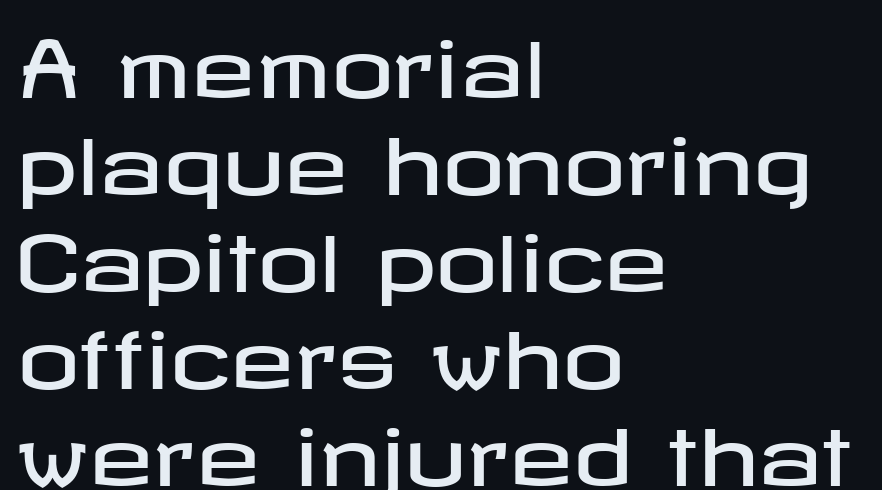
{"serif": "no", "italic": "no", "width": "wide", "stroke_contrast": "low", "x_height": "medium", "underline": "no", "align": "left", "line_spacing": "normal", "line_spacing_ratio": 1.26, "letter_spacing": "normal", "letter_spacing_em": 0.0, "glyph_px": 77}
